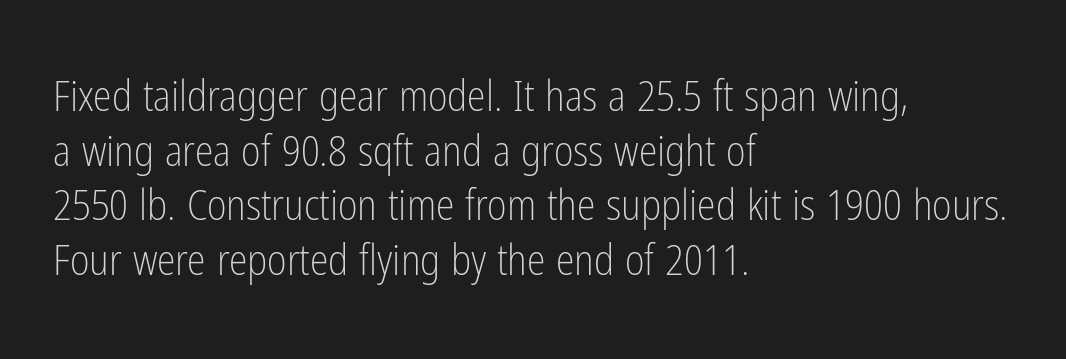
Q: Is the text bold? A: No.
Q: Is the text italic (slanted)? A: No, it is upright.
Q: Is the typeface a serif or a sans-serif typeface? A: Sans-serif.
Q: Is the text underlined? A: No.
Q: How is the paragraph aligned? A: Left-aligned.
Q: Is the spacing between letters normal or unusually wide? A: Normal.
Q: Is the spacing between lines tight, normal or loose? A: Normal.
Q: Width (condensed, normal, or wide)? A: Condensed.
Q: Stroke contrast? A: Low.
Q: x-height? A: Medium.
Q: Monospaced? A: No.
